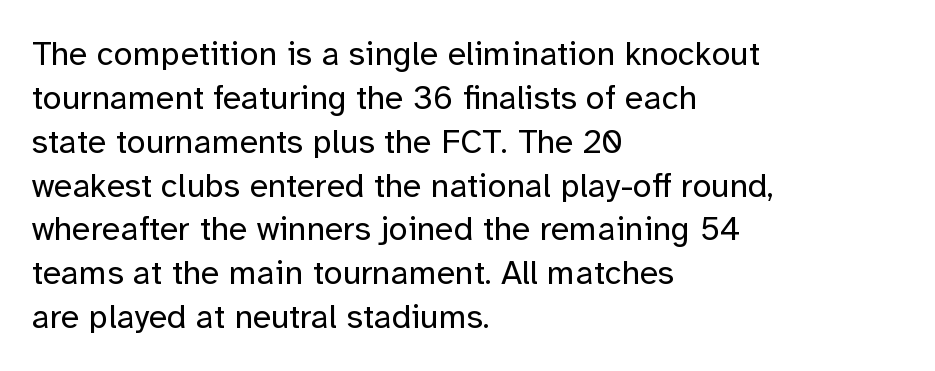
This rendering employs a face without finishing strokes, i.e., a sans-serif. Characters remain perfectly vertical along every line. Notice how the passage keeps a crisp vertical edge on the left only. Varying glyph widths throughout — classic text-font behaviour.
